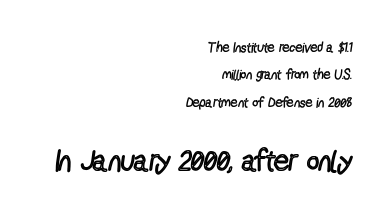
{"serif": "no", "bold": "no", "weight": "regular", "width": "condensed", "x_height": "medium", "monospaced": "no", "underline": "no", "align": "right", "line_spacing": "loose", "line_spacing_ratio": 1.95, "letter_spacing": "normal", "letter_spacing_em": 0.0, "larger_block": "second", "size_ratio": 2.14, "glyph_px": 30}
